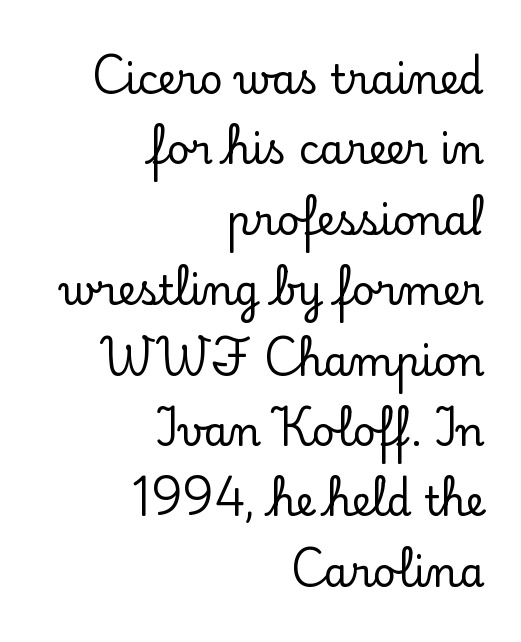
Q: Is the text italic (slanted)? A: No, it is upright.
Q: Is the typeface a serif or a sans-serif typeface? A: Serif.
Q: Is the text underlined? A: No.
Q: How is the paragraph aligned? A: Right-aligned.
Q: Is the spacing between letters normal or unusually wide? A: Normal.
Q: Width (condensed, normal, or wide)? A: Normal.
Q: Stroke contrast? A: Low.
Q: x-height? A: Small.
Q: Monospaced? A: No.
